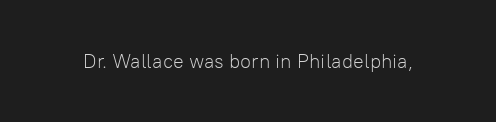
The image shows 20 px text type, upright; set normal letter spacing, not underlined.
